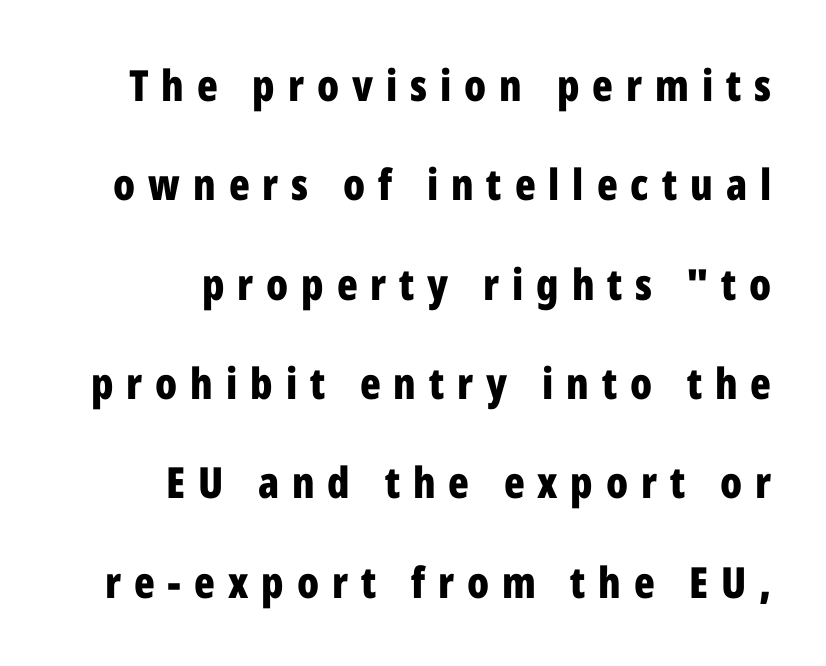
The image shows 43 px bold, condensed sans-serif type, upright; set right-aligned, loose line spacing (2.31x), unusually wide letter spacing (+0.3 em), not underlined; low stroke contrast and a medium x-height.
